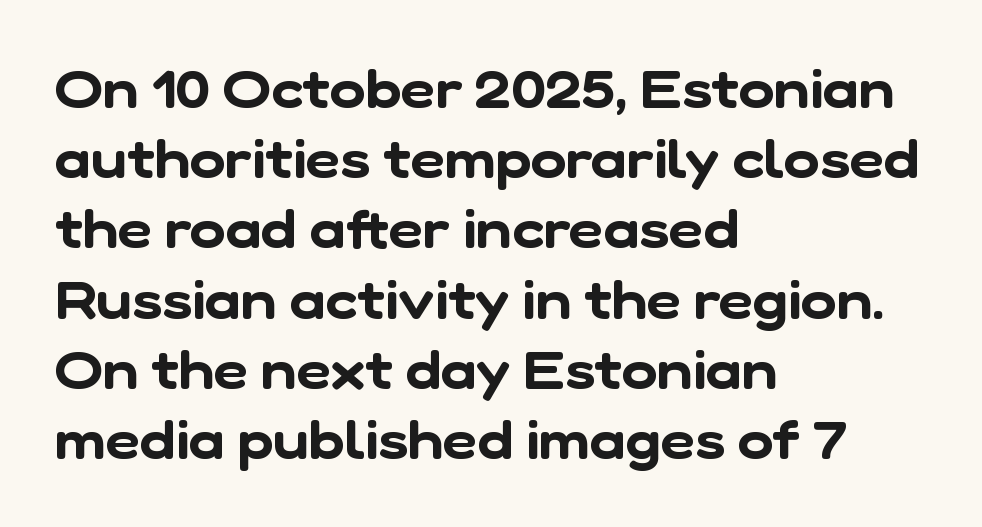
Q: Is the typeface a serif or a sans-serif typeface? A: Sans-serif.
Q: Is the text underlined? A: No.
Q: How is the paragraph aligned? A: Left-aligned.
Q: Is the spacing between letters normal or unusually wide? A: Normal.
Q: Is the spacing between lines tight, normal or loose? A: Normal.
Q: Width (condensed, normal, or wide)? A: Normal.
Q: Stroke contrast? A: Low.
Q: x-height? A: Medium.
Q: Monospaced? A: No.
